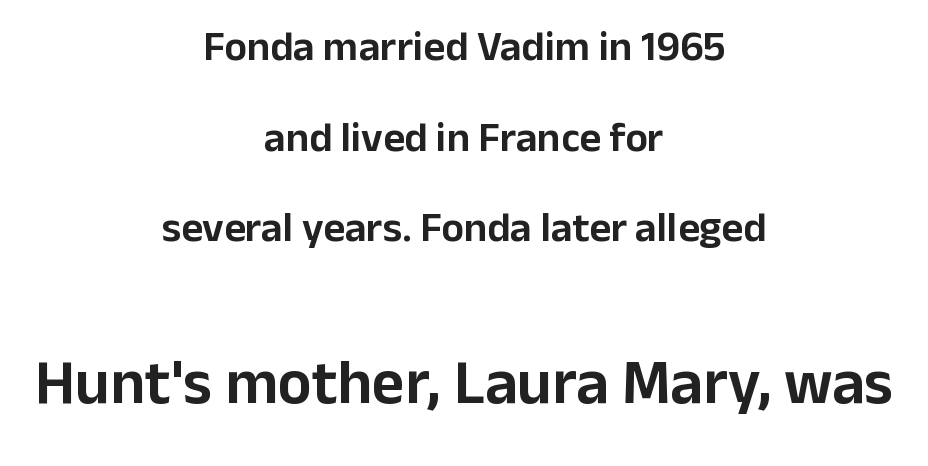
Q: Is the text italic (slanted)? A: No, it is upright.
Q: Is the typeface a serif or a sans-serif typeface? A: Sans-serif.
Q: Is the text underlined? A: No.
Q: How is the paragraph aligned? A: Centered.
Q: Is the spacing between letters normal or unusually wide? A: Normal.
Q: Is the spacing between lines tight, normal or loose? A: Loose.
Q: Which block of text is set in a larger size, the first (top) or the second (bottom)? A: The second (bottom) one.
Q: Width (condensed, normal, or wide)? A: Normal.
Q: Stroke contrast? A: Low.
Q: x-height? A: Medium.
Q: Monospaced? A: No.
